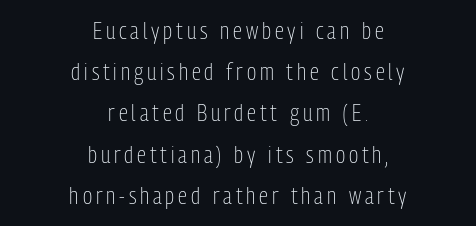
Q: Is the text bold? A: No.
Q: Is the text italic (slanted)? A: No, it is upright.
Q: Is the text underlined? A: No.
Q: How is the paragraph aligned? A: Centered.
